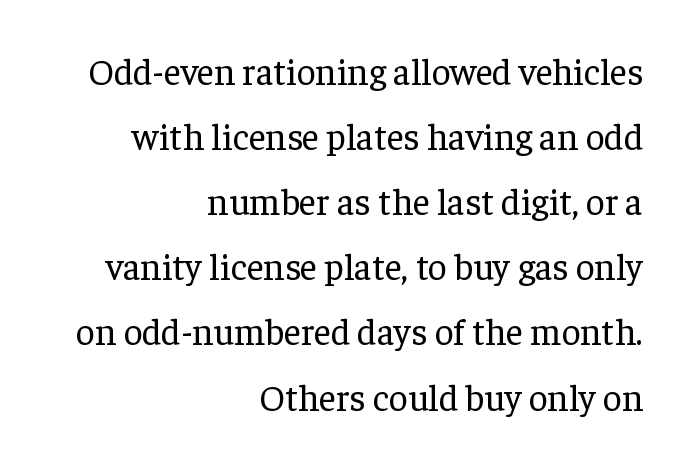
Q: Is the text bold? A: No.
Q: Is the text italic (slanted)? A: No, it is upright.
Q: Is the typeface a serif or a sans-serif typeface? A: Serif.
Q: Is the text underlined? A: No.
Q: How is the paragraph aligned? A: Right-aligned.
Q: Is the spacing between letters normal or unusually wide? A: Normal.
Q: Width (condensed, normal, or wide)? A: Normal.
Q: Stroke contrast? A: Low.
Q: x-height? A: Medium.
Q: Monospaced? A: No.
